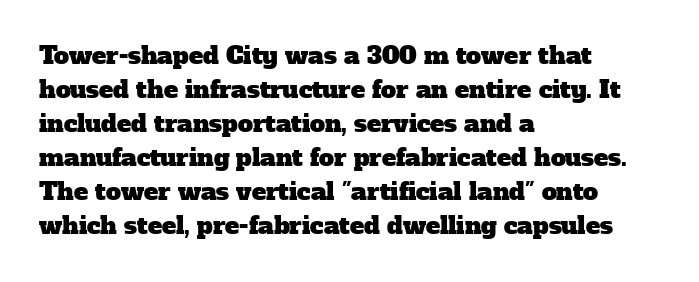
Q: Is the text underlined? A: No.
Q: How is the paragraph aligned? A: Left-aligned.
Q: Is the spacing between letters normal or unusually wide? A: Normal.
Q: Is the spacing between lines tight, normal or loose? A: Normal.
